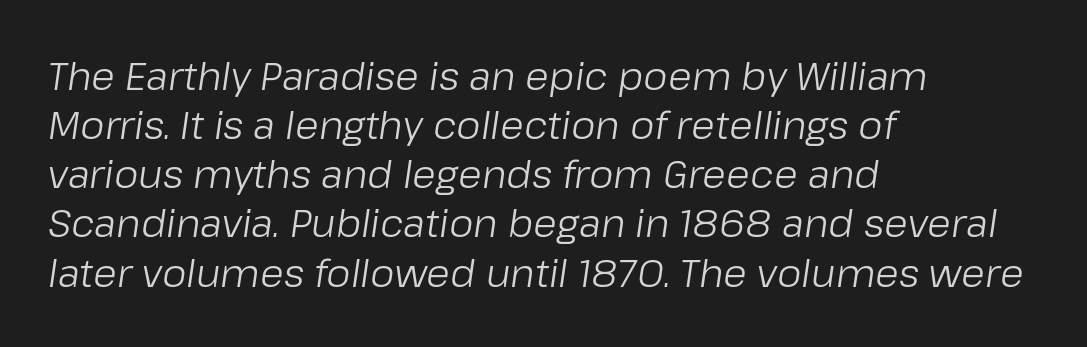
Tracking value appears to be zero — textbook default spacing. The passage shown leans; its letterforms are oblique. Descenders hang freely into open space. Stroke mass is kept to a normal reading level or below. The block of text has a typical density, with ordinary space between rows.
